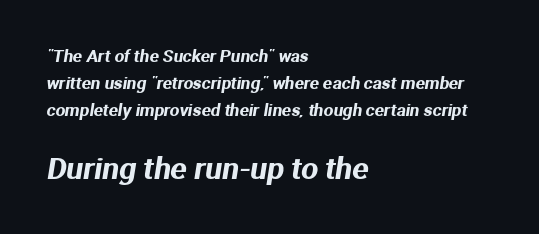
The image shows 30 px sans-serif type; set left-aligned, normal line spacing (1.59x), normal letter spacing, not underlined; the second (bottom) block is 1.76x larger; medium stroke contrast and a medium x-height.
